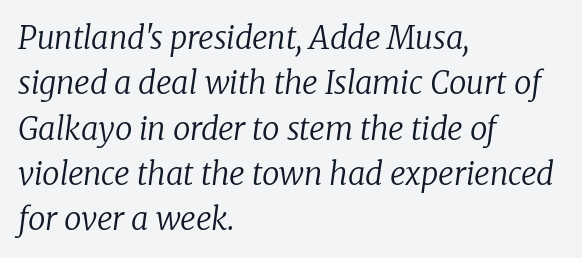
Between one letter and the next there's only the usual sliver of space. This rendering features lettering with no underline. Little horizontal feet cap the strokes, marking this as serif type. Stem width sits at or under what a default text font uses.
